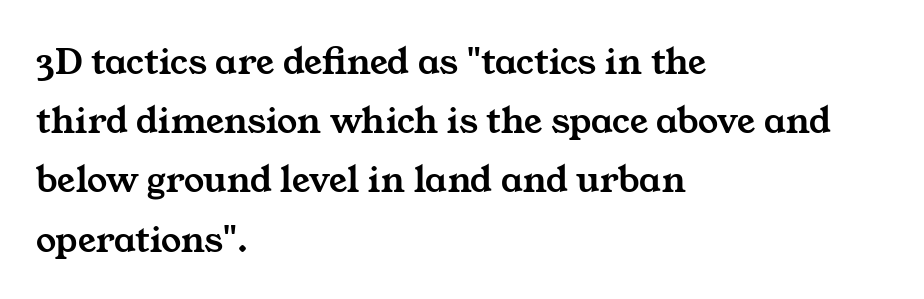
{"serif": "yes", "width": "wide", "stroke_contrast": "medium", "x_height": "medium", "monospaced": "no", "underline": "no", "align": "left", "line_spacing": "normal", "line_spacing_ratio": 1.48, "letter_spacing": "normal", "letter_spacing_em": 0.0, "glyph_px": 40}
